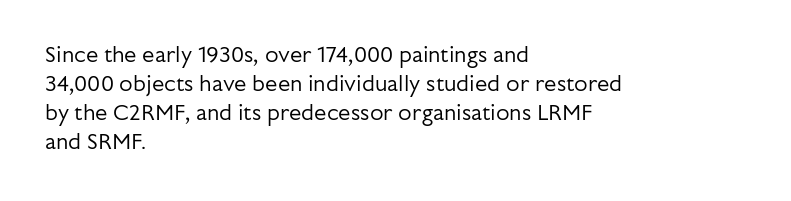
The image shows 22 px text type, upright; set left-aligned, normal line spacing (1.32x), normal letter spacing, not underlined.
